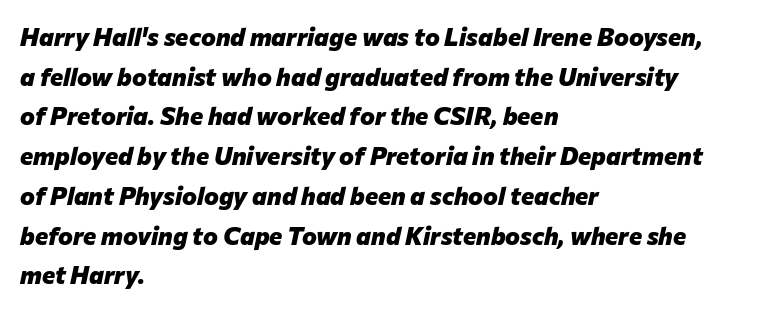
The image shows 25 px bold type, italic (leaning right); set left-aligned, normal line spacing (1.59x), normal letter spacing, not underlined.
